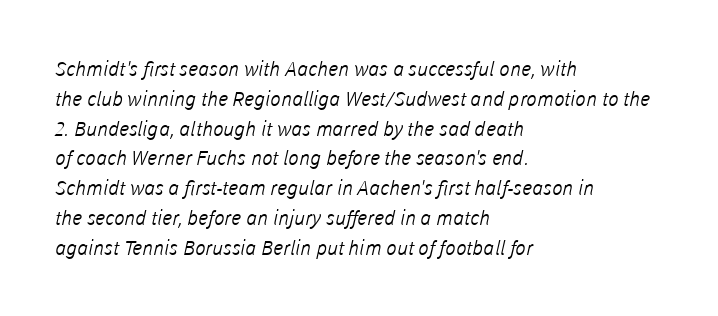
{"bold": "no", "underline": "no", "align": "left", "line_spacing": "normal", "line_spacing_ratio": 1.49, "letter_spacing": "normal", "letter_spacing_em": 0.0, "glyph_px": 20}
